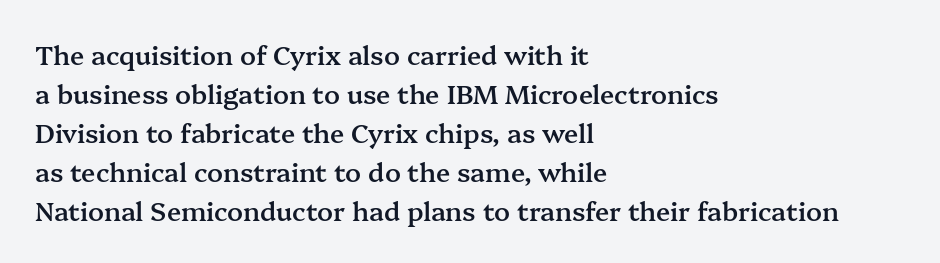
Q: Is the text bold? A: Semi-bold.
Q: Is the text italic (slanted)? A: No, it is upright.
Q: Is the text underlined? A: No.
Q: How is the paragraph aligned? A: Left-aligned.
Q: Is the spacing between letters normal or unusually wide? A: Normal.
Q: Is the spacing between lines tight, normal or loose? A: Normal.
